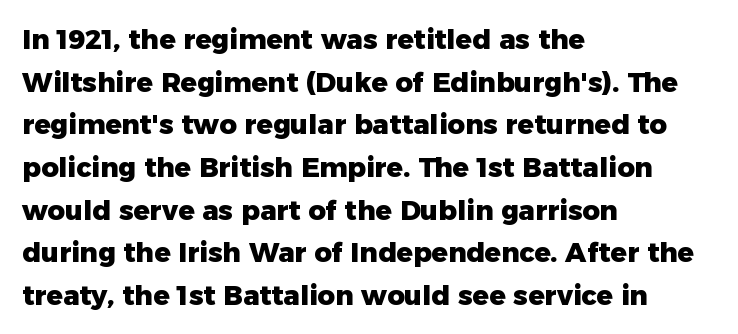
{"italic": "no", "bold": "yes", "underline": "no", "align": "left", "line_spacing": "normal", "line_spacing_ratio": 1.58, "letter_spacing": "normal", "letter_spacing_em": 0.0, "glyph_px": 27}
